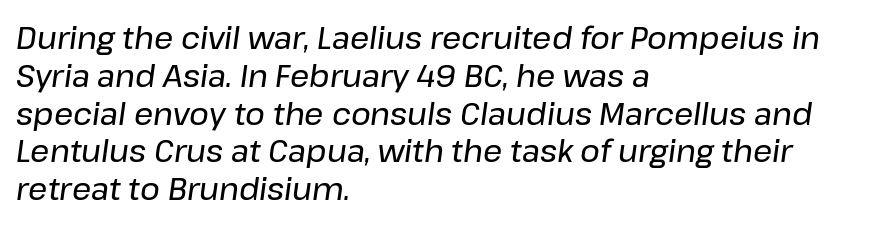
{"italic": "yes", "lean": "right", "slant_degrees": 8, "width": "normal", "stroke_contrast": "low", "x_height": "medium", "monospaced": "no", "underline": "no", "align": "left", "line_spacing": "normal", "line_spacing_ratio": 1.26, "letter_spacing": "normal", "letter_spacing_em": 0.0, "glyph_px": 30}
